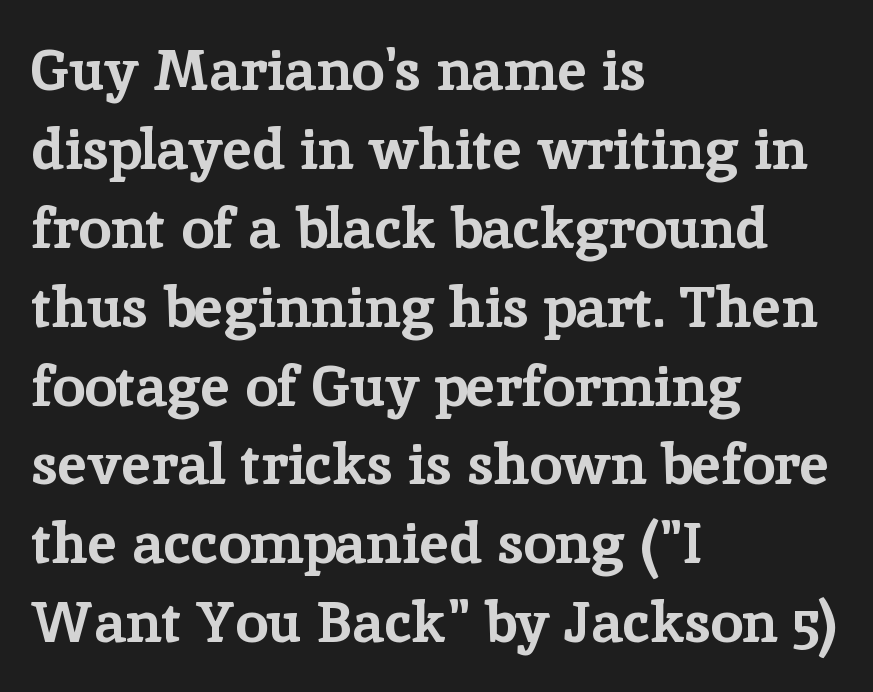
The image shows 58 px bold serif type, upright; set left-aligned, normal line spacing (1.36x), normal letter spacing, not underlined; low stroke contrast and a medium x-height.
